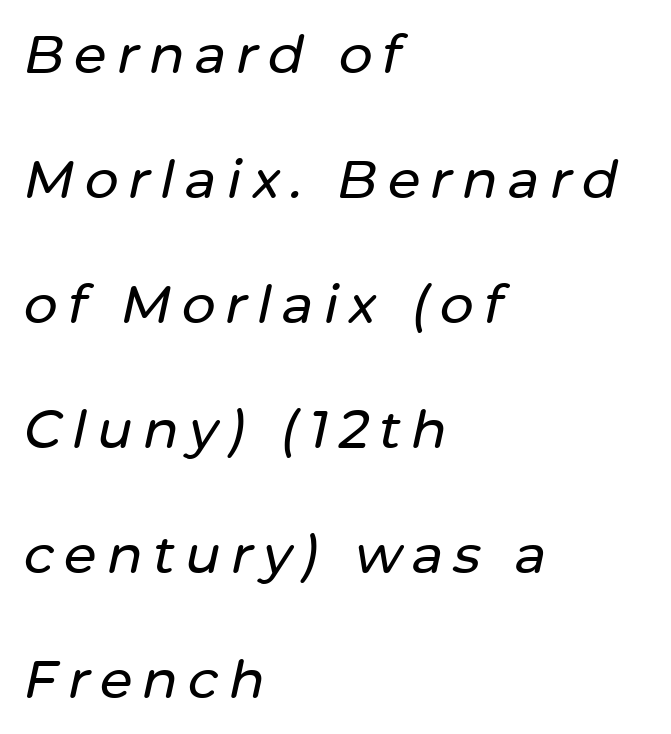
The text block is weighted toward the left margin, trailing off unevenly rightward. Every character sits at an angle, as italics do. A clean baseline with only descenders dipping below it. The line-height multiplier appears high, well above default. Note the varied advance widths — an 'i' is clearly narrower than an 'm'.
